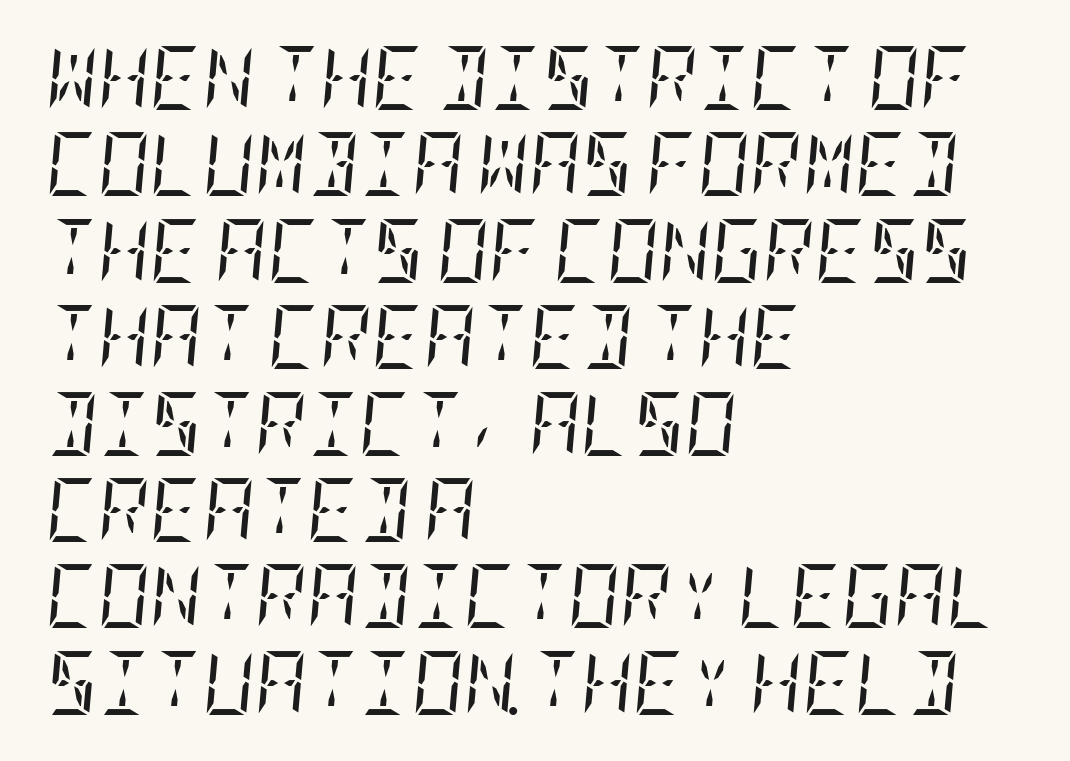
Is this a heavy cut? Hardly; it is regular or lighter. The compositor pushed each line to the left boundary. The gap between lines stays unmarked. Emphasis-style slanted type is in use.
